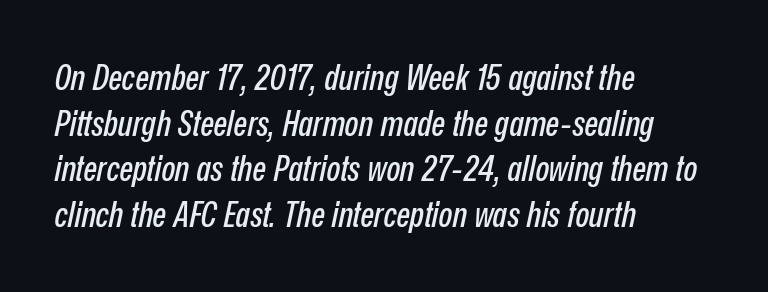
{"italic": "yes", "lean": "right", "slant_degrees": 12, "width": "condensed", "stroke_contrast": "low", "x_height": "medium", "monospaced": "no", "underline": "no", "align": "left", "line_spacing": "normal", "line_spacing_ratio": 1.27, "letter_spacing": "normal", "letter_spacing_em": 0.0, "glyph_px": 36}
